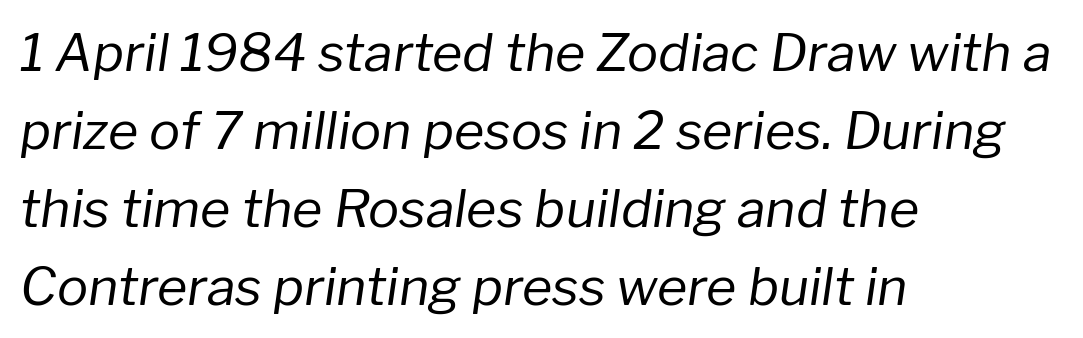
{"italic": "yes", "lean": "right", "slant_degrees": 8, "bold": "no", "weight": "regular", "width": "normal", "stroke_contrast": "low", "x_height": "medium", "monospaced": "no", "underline": "no", "align": "left", "line_spacing": "normal", "line_spacing_ratio": 1.5, "letter_spacing": "normal", "letter_spacing_em": 0.0, "glyph_px": 52}
